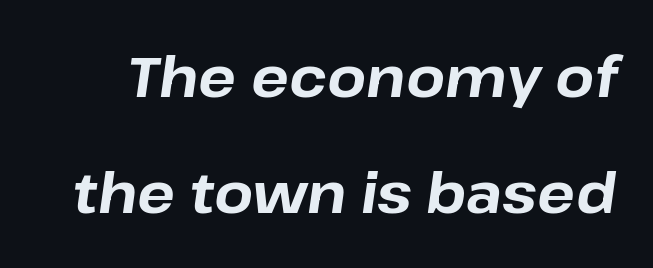
Underline: absent. The tracking reads as untouched default to a designer's eye. The typesetting leans heavy: a genuine bold. Yep, that's italic — everything's leaning. The passage shown is typed in a proportional face where columns would drift. Reading down the column, the eye jumps a long way to each next line.
